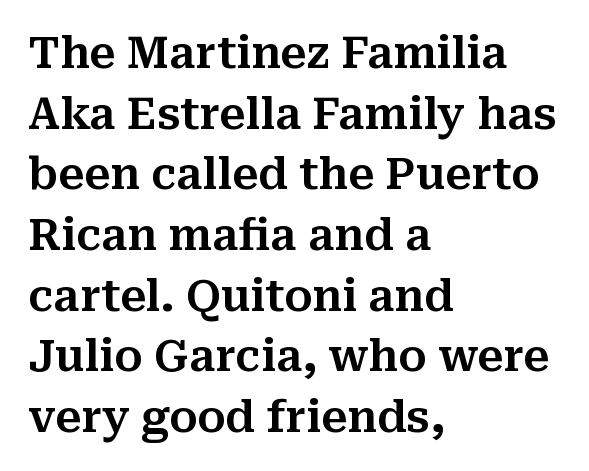
{"serif": "yes", "italic": "no", "width": "normal", "stroke_contrast": "medium", "x_height": "medium", "monospaced": "no", "underline": "no", "align": "left", "line_spacing": "normal", "line_spacing_ratio": 1.41, "letter_spacing": "normal", "letter_spacing_em": 0.0, "glyph_px": 43}
